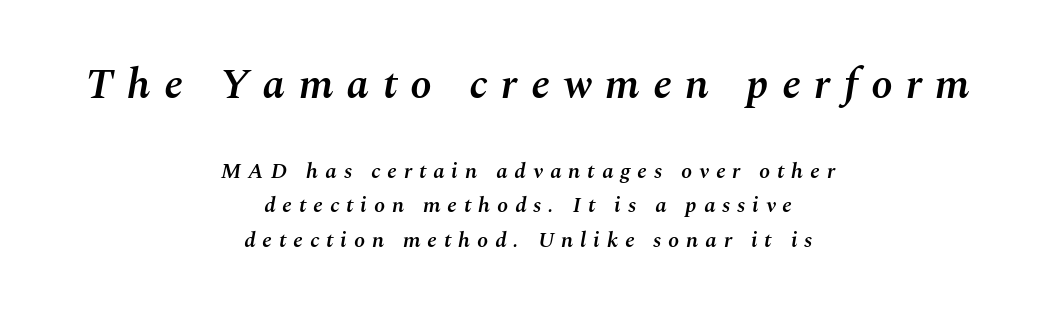
The image shows 43 px semibold type, italic (leaning right); set centered, normal line spacing (1.57x), unusually wide letter spacing (+0.31 em), not underlined; the first (top) block is 1.95x larger; medium stroke contrast and a medium x-height.
